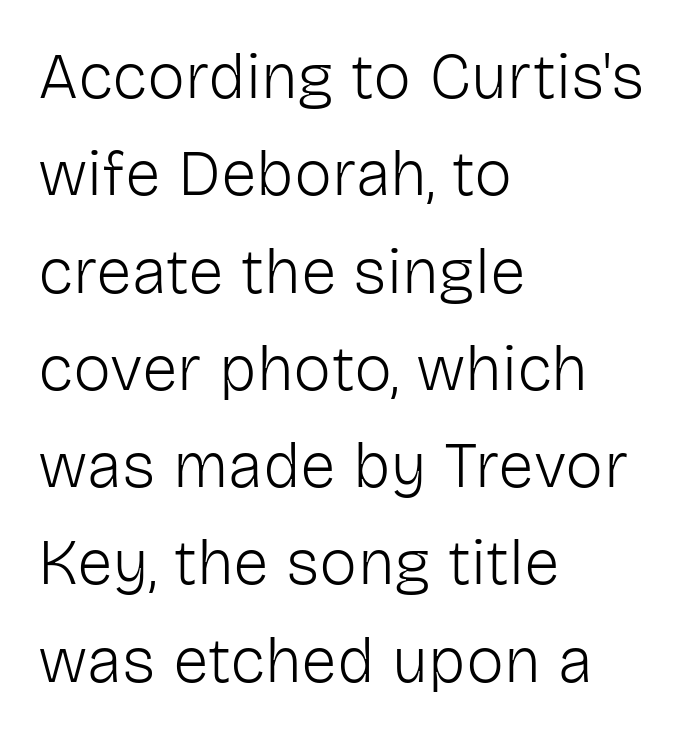
Rows of type keep a routine distance in the vertical direction. How are the letters spaced? Ordinarily, with no added tracking. These glyphs show unthickened strokes, regular width or finer. The baseline area is clear.
